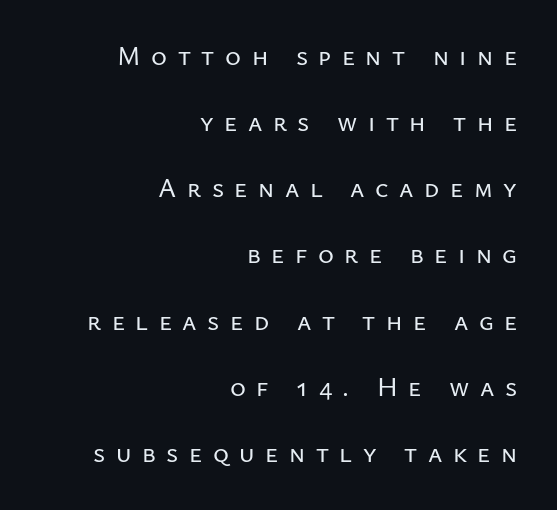
Q: Is the text italic (slanted)? A: No, it is upright.
Q: Is the text underlined? A: No.
Q: How is the paragraph aligned? A: Right-aligned.
Q: Is the spacing between letters normal or unusually wide? A: Unusually wide.
Q: Is the spacing between lines tight, normal or loose? A: Loose.
